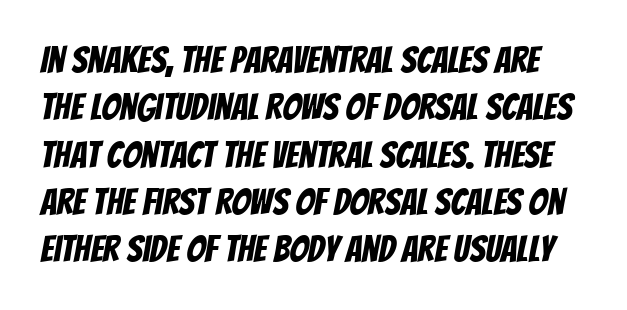
The image shows 37 px condensed sans-serif type; set normal line spacing (1.28x), normal letter spacing, not underlined; low stroke contrast and a large x-height.
